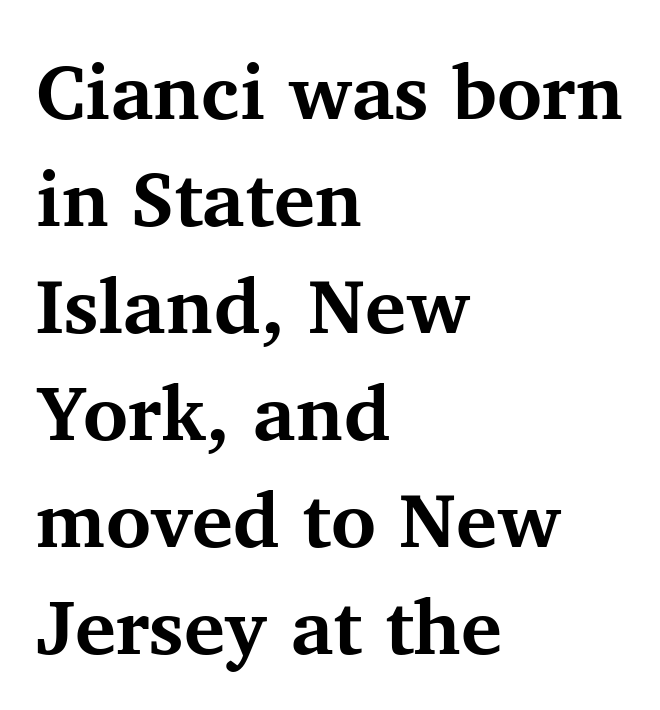
Q: Is the text bold? A: Yes.
Q: Is the text italic (slanted)? A: No, it is upright.
Q: Is the typeface a serif or a sans-serif typeface? A: Serif.
Q: Is the text underlined? A: No.
Q: How is the paragraph aligned? A: Left-aligned.
Q: Is the spacing between letters normal or unusually wide? A: Normal.
Q: Is the spacing between lines tight, normal or loose? A: Normal.
Q: Width (condensed, normal, or wide)? A: Normal.
Q: Stroke contrast? A: Medium.
Q: x-height? A: Medium.
Q: Monospaced? A: No.
